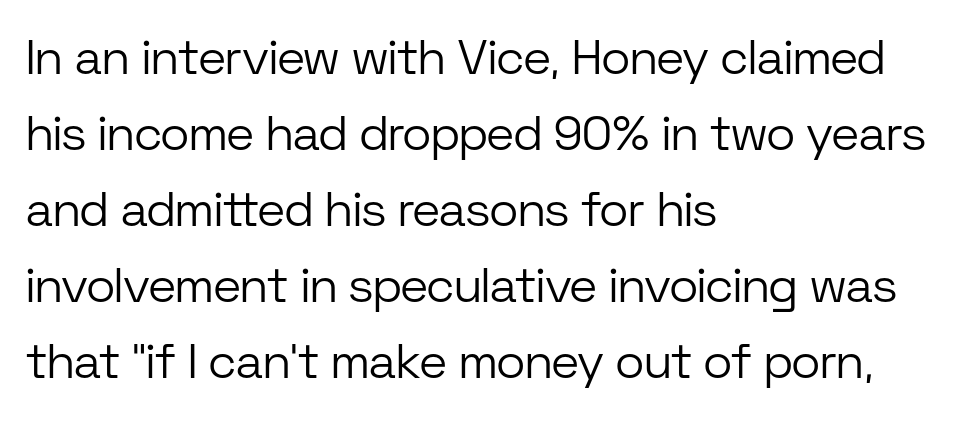
The image shows 49 px light sans-serif type, upright; set left-aligned, normal line spacing (1.55x), normal letter spacing, not underlined; low stroke contrast and a medium x-height.
